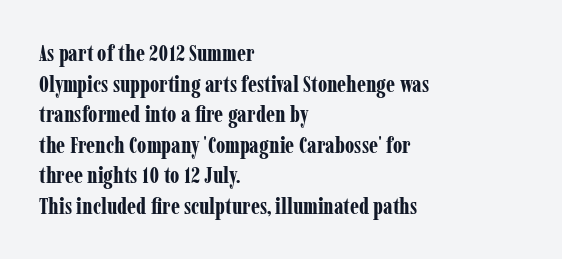
The image shows 23 px bold type, upright; set left-aligned, normal line spacing (1.33x), normal letter spacing, not underlined.
